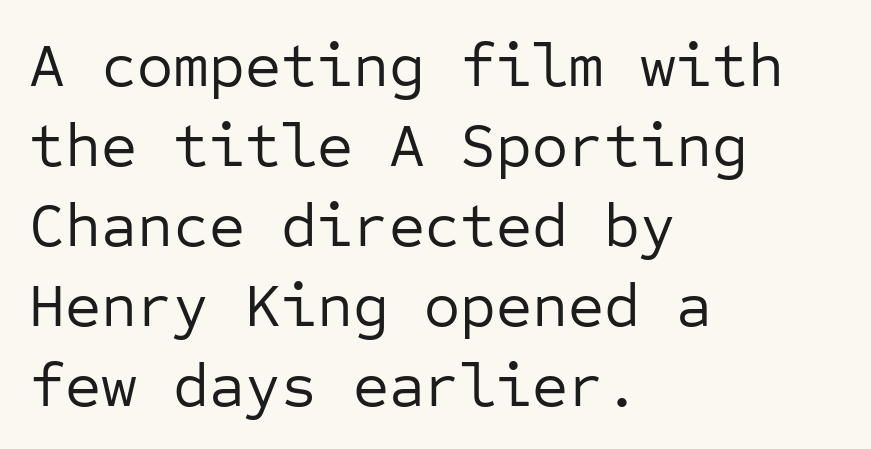
Q: Is the text bold? A: No.
Q: Is the text italic (slanted)? A: No, it is upright.
Q: Is the typeface a serif or a sans-serif typeface? A: Sans-serif.
Q: Is the text underlined? A: No.
Q: How is the paragraph aligned? A: Left-aligned.
Q: Is the spacing between letters normal or unusually wide? A: Normal.
Q: Is the spacing between lines tight, normal or loose? A: Normal.
Q: Width (condensed, normal, or wide)? A: Normal.
Q: Stroke contrast? A: Low.
Q: x-height? A: Medium.
Q: Monospaced? A: Yes.
